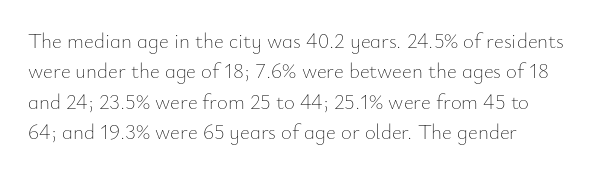
Letter spacing: default. Ink coverage per letter is moderate at most. The rag falls on the right side of this text block. Descenders are the only things crossing below the line. This block has exactly the height ordinary leading produces. This is the regular roman posture of the typeface.
